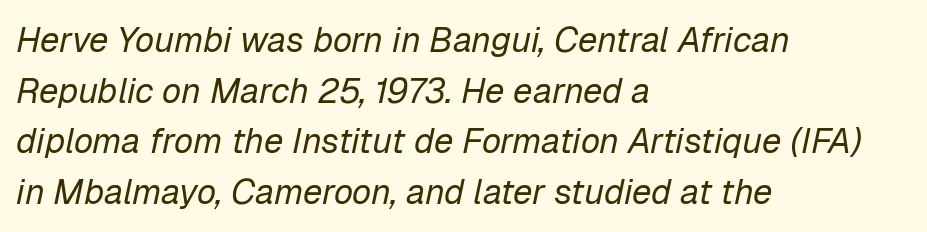
Each line starts at the same left margin while the right side varies. The typesetting does not lean heavy: it is not bold. If you drew a line through each stem, it would be angled. Caption: standard tracking, unaltered.
